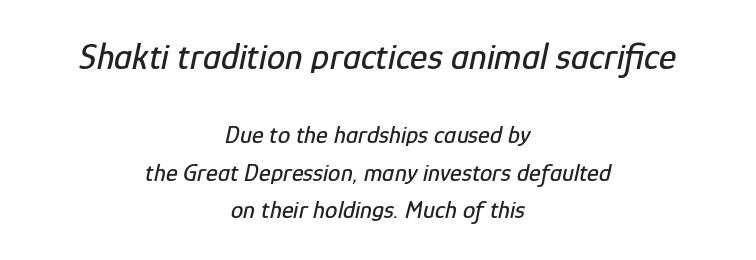
Nothing unusual about the tracking: characters are spaced as the font intends. Descenders hang freely into open space. Characters are canted at an angle relative to the baseline's perpendicular. A centered setting, common on invitations and titles, is used for this passage.
